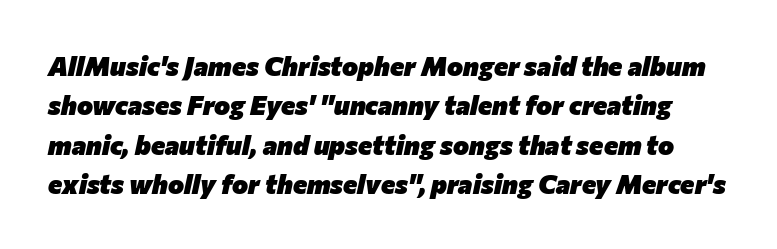
The image shows 27 px bold type, italic (leaning right); set normal line spacing (1.46x), normal letter spacing, not underlined.
